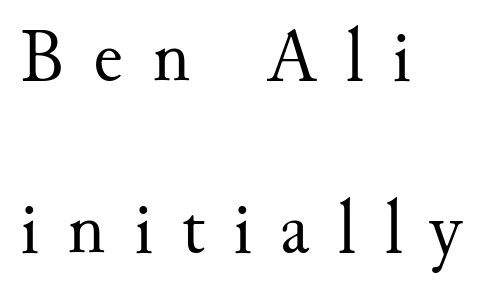
Just letters on the line, the space beneath them empty. The passage shown stacks its lines with a broad gap. Examine the stroke ends and you'll spot serifs. Which margin do the lines hug? The left one — the right edge is uneven.
